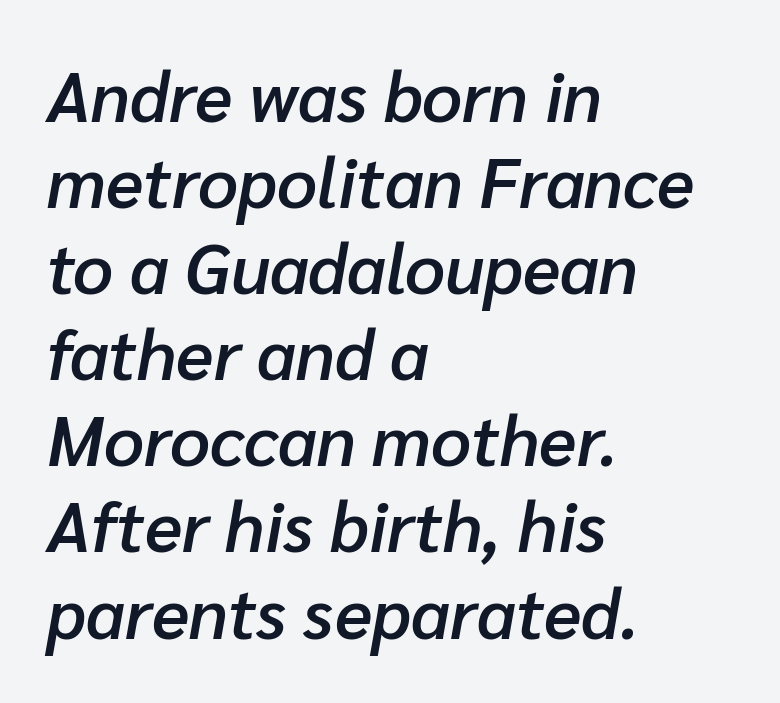
The passage shown is not underscored anywhere. Style check: oblique. The rendering anchors every line to the left-hand side. This rendering leaves character spacing at its baseline value. What weight is shown? A semibold, between regular and bold.
